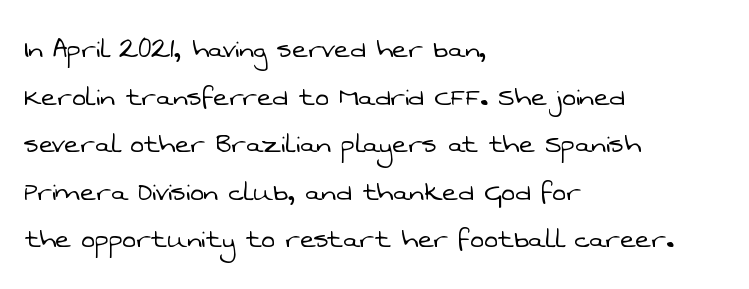
The image shows 33 px light sans-serif type; set left-aligned, normal line spacing (1.44x), normal letter spacing, not underlined; low stroke contrast and a medium x-height.
